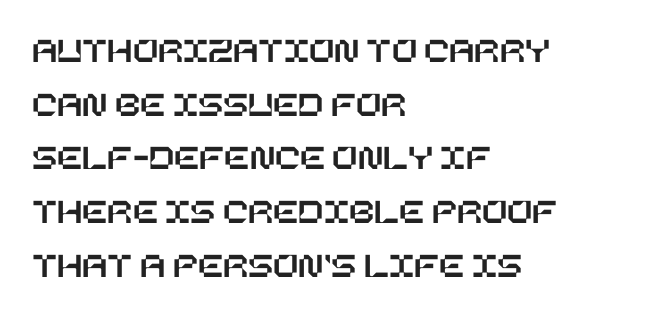
Q: Is the text italic (slanted)? A: No, it is upright.
Q: Is the text underlined? A: No.
Q: How is the paragraph aligned? A: Left-aligned.
Q: Is the spacing between letters normal or unusually wide? A: Normal.
Q: Is the spacing between lines tight, normal or loose? A: Normal.
Q: Width (condensed, normal, or wide)? A: Normal.
Q: Stroke contrast? A: Low.
Q: x-height? A: Large.
